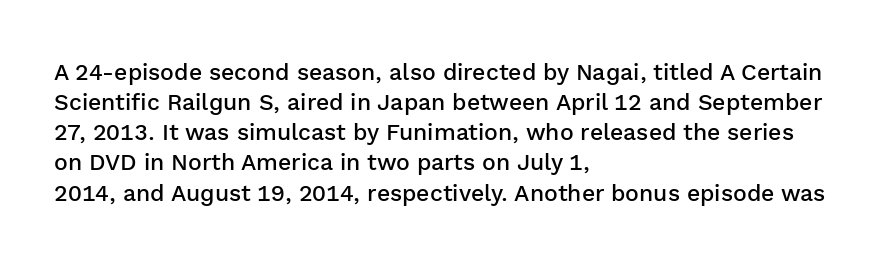
The image shows 23 px text type, upright; set left-aligned, normal line spacing (1.31x), normal letter spacing, not underlined.
